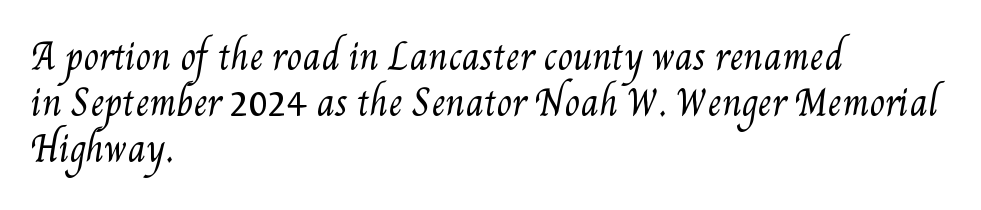
Spacing verdict: proportional, widths tailored to each character. Descender tails drop into unmarked territory. Look at the tracking — it's just the regular setting, nothing added. On a weight scale, this lands at 450 or below.
